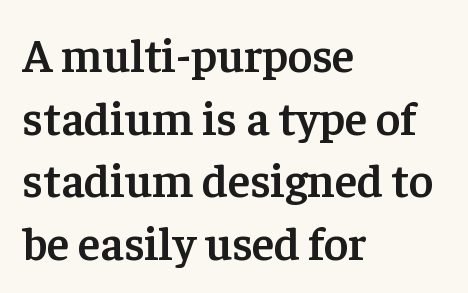
Q: Is the text bold? A: Semi-bold.
Q: Is the text italic (slanted)? A: No, it is upright.
Q: Is the typeface a serif or a sans-serif typeface? A: Serif.
Q: Is the text underlined? A: No.
Q: How is the paragraph aligned? A: Left-aligned.
Q: Is the spacing between letters normal or unusually wide? A: Normal.
Q: Is the spacing between lines tight, normal or loose? A: Normal.
Q: Width (condensed, normal, or wide)? A: Normal.
Q: Stroke contrast? A: Low.
Q: x-height? A: Medium.
Q: Monospaced? A: No.
